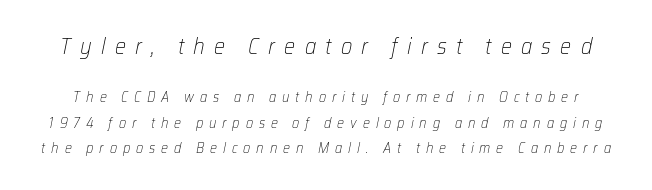
Q: Is the text bold? A: No.
Q: Is the text italic (slanted)? A: Yes, it leans right by about 12 degrees.
Q: Is the text underlined? A: No.
Q: Is the spacing between letters normal or unusually wide? A: Unusually wide.
Q: Which block of text is set in a larger size, the first (top) or the second (bottom)? A: The first (top) one.
